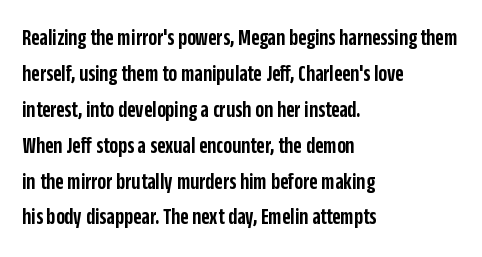
Q: Is the text bold? A: Semi-bold.
Q: Is the text italic (slanted)? A: No, it is upright.
Q: Is the text underlined? A: No.
Q: How is the paragraph aligned? A: Left-aligned.
Q: Is the spacing between letters normal or unusually wide? A: Normal.
Q: Is the spacing between lines tight, normal or loose? A: Normal.
